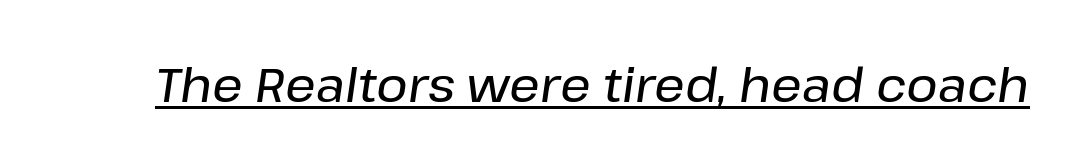
The image shows 48 px text type, italic (leaning right); set normal letter spacing, underlined; low stroke contrast and a medium x-height.
